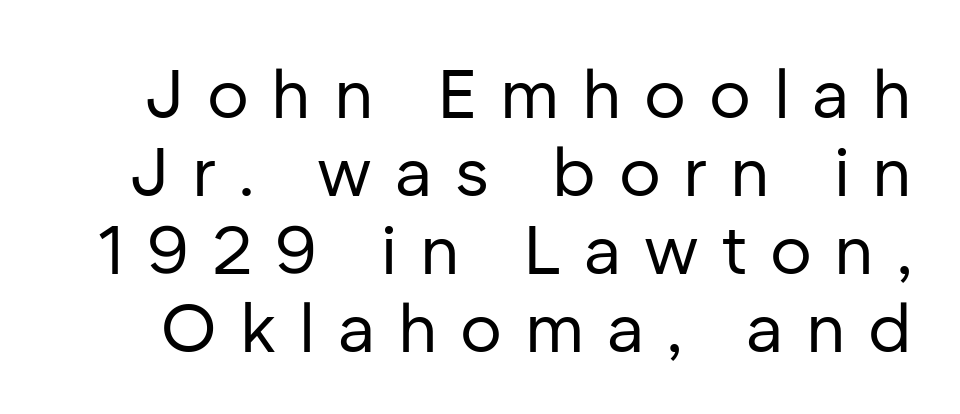
The image shows 69 px regular-weight sans-serif type, upright; set tight line spacing (1.13x), unusually wide letter spacing (+0.33 em), not underlined; low stroke contrast and a medium x-height.
